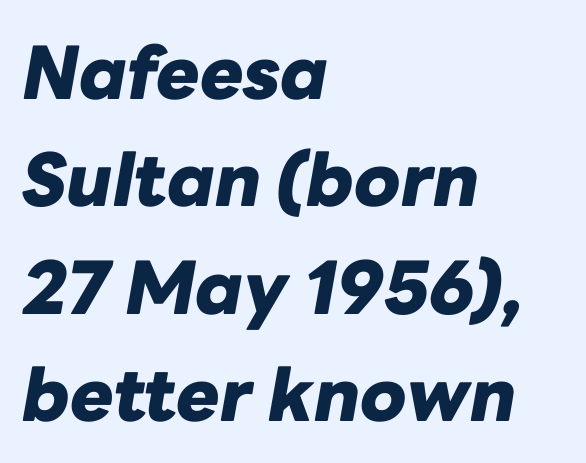
Bare-footed words on every line. This sample uses an oblique cut, with every glyph tilted off the vertical. The rendering anchors every line to the left-hand side. This sample keeps an unexceptional amount of space between lines. Does extra space separate the letters? No, they use regular spacing. A typesetter would call this proportional, since set widths differ per character.
